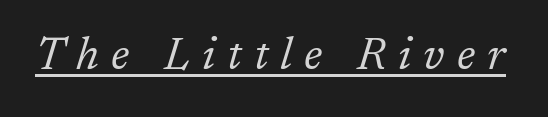
{"serif": "yes", "italic": "yes", "lean": "right", "slant_degrees": 17, "bold": "no", "weight": "light", "width": "normal", "stroke_contrast": "low", "x_height": "medium", "monospaced": "no", "underline": "yes", "letter_spacing": "wide", "letter_spacing_em": 0.26, "glyph_px": 46}
